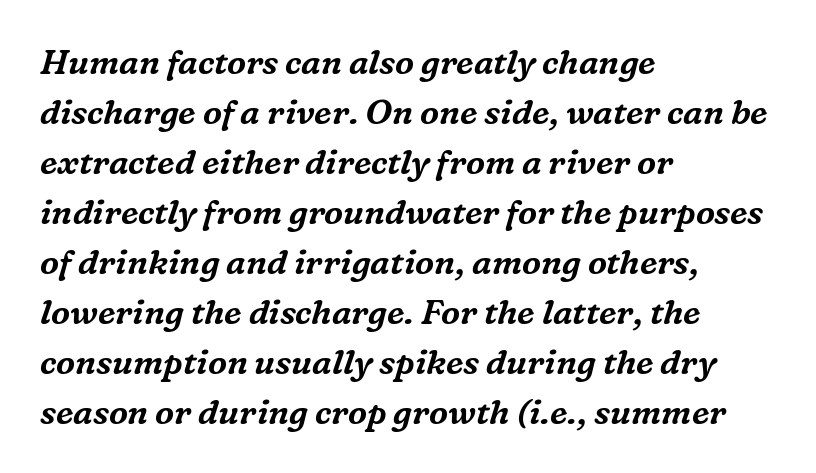
Q: Is the text italic (slanted)? A: Yes, it leans right by about 16 degrees.
Q: Is the typeface a serif or a sans-serif typeface? A: Serif.
Q: Is the text underlined? A: No.
Q: How is the paragraph aligned? A: Left-aligned.
Q: Is the spacing between letters normal or unusually wide? A: Normal.
Q: Is the spacing between lines tight, normal or loose? A: Normal.
Q: Width (condensed, normal, or wide)? A: Normal.
Q: Stroke contrast? A: Medium.
Q: x-height? A: Medium.
Q: Monospaced? A: No.
